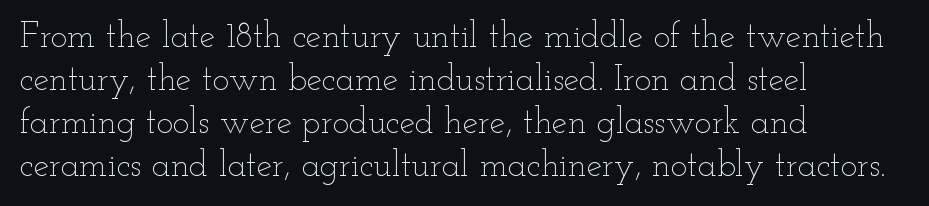
Q: Is the text bold? A: No.
Q: Is the text italic (slanted)? A: No, it is upright.
Q: Is the text underlined? A: No.
Q: How is the paragraph aligned? A: Left-aligned.
Q: Is the spacing between letters normal or unusually wide? A: Normal.
Q: Width (condensed, normal, or wide)? A: Wide.
Q: Stroke contrast? A: Low.
Q: x-height? A: Small.
Q: Monospaced? A: No.
